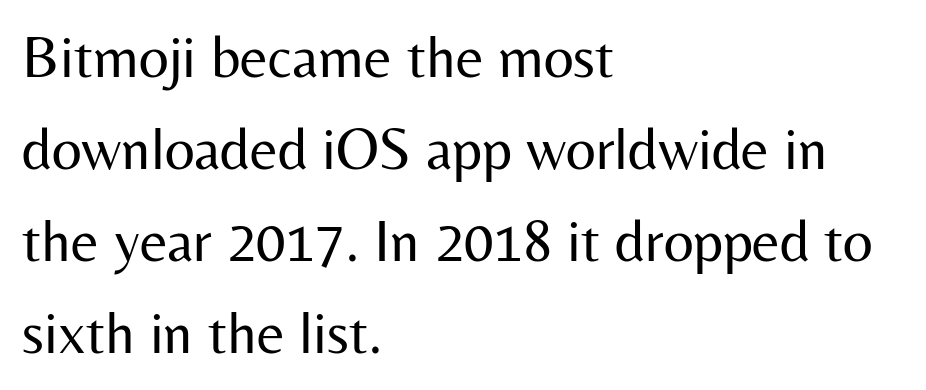
The ragged edge is on the right, which tells us the setting is flush left. Examine the stroke ends and you'll find no serifs. Vertical stems look standard width or narrower in stroke. You can tell it's not italic because the verticals are truly vertical. Is this a fixed-width face? No — the glyphs have proportional, varying widths.
